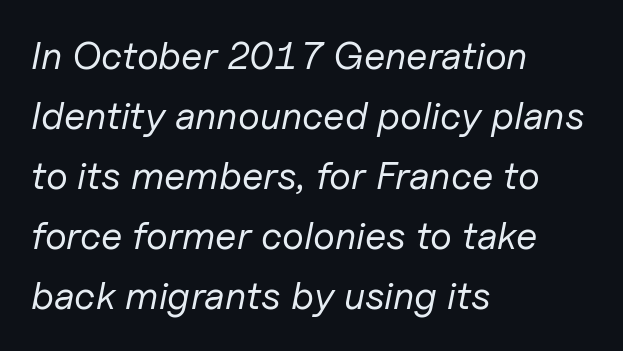
Q: Is the text bold? A: No.
Q: Is the text italic (slanted)? A: Yes, it leans right by about 11 degrees.
Q: Is the text underlined? A: No.
Q: How is the paragraph aligned? A: Left-aligned.
Q: Is the spacing between letters normal or unusually wide? A: Normal.
Q: Is the spacing between lines tight, normal or loose? A: Normal.
Q: Width (condensed, normal, or wide)? A: Normal.
Q: Stroke contrast? A: Low.
Q: x-height? A: Medium.
Q: Monospaced? A: No.
